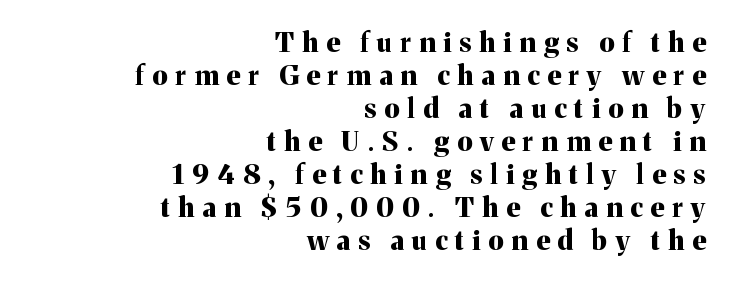
The image shows 27 px bold type, upright; set right-aligned, line spacing 1.22x, unusually wide letter spacing (+0.3 em), not underlined.
